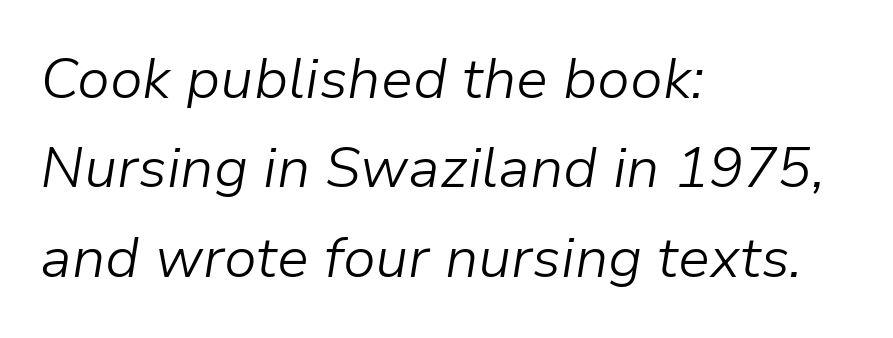
Horizontal alignment here is leftward, the default for most running prose. A typesetter would call this proportional, since set widths differ per character. Weight: regular or lighter. The type is set solid horizontally, with unmodified tracking. The gap between lines stays unmarked.
